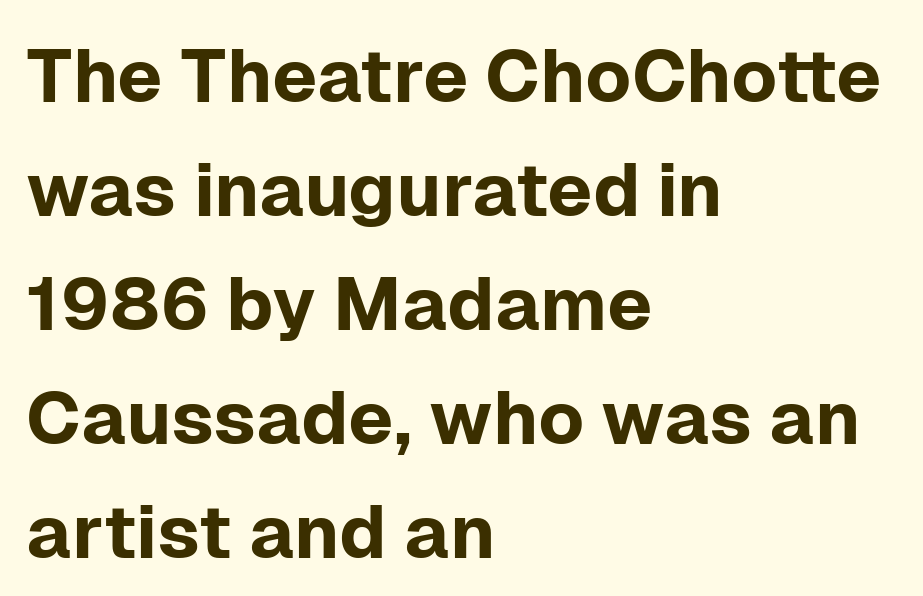
Q: Is the text italic (slanted)? A: No, it is upright.
Q: Is the typeface a serif or a sans-serif typeface? A: Sans-serif.
Q: Is the text underlined? A: No.
Q: How is the paragraph aligned? A: Left-aligned.
Q: Is the spacing between letters normal or unusually wide? A: Normal.
Q: Is the spacing between lines tight, normal or loose? A: Normal.
Q: Width (condensed, normal, or wide)? A: Normal.
Q: Stroke contrast? A: Low.
Q: x-height? A: Medium.
Q: Monospaced? A: No.
